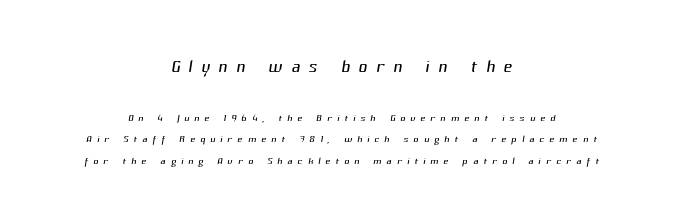
The image shows 24 px text type; set centered, normal line spacing (1.53x), unusually wide letter spacing (+0.36 em), not underlined; the first (top) block is 1.71x larger.
